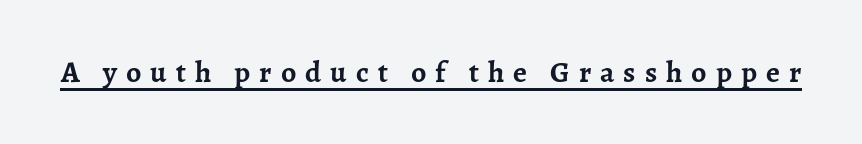
What stands out about the letter spacing? Its width — letters are far apart. Summary of weight: heavy, a full bold. Descenders here cross a horizontal rule under the line. This is roman type, the default non-slanted kind. A typesetter would label this face a serif. Character widths vary here, with narrow letters taking less room than wide ones.
